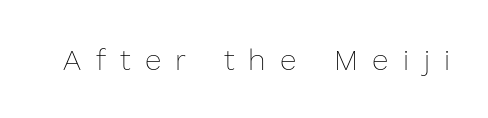
{"italic": "no", "bold": "no", "weight": "thin", "width": "normal", "stroke_contrast": "low", "x_height": "medium", "monospaced": "no", "underline": "no", "letter_spacing": "wide", "letter_spacing_em": 0.48, "glyph_px": 30}
